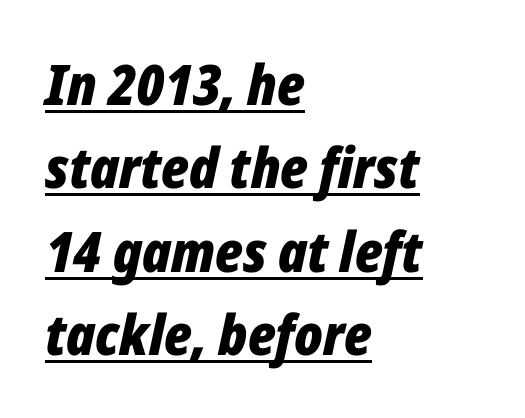
Q: Is the text bold? A: Yes.
Q: Is the text italic (slanted)? A: Yes, it leans right by about 12 degrees.
Q: Is the text underlined? A: Yes.
Q: How is the paragraph aligned? A: Left-aligned.
Q: Is the spacing between letters normal or unusually wide? A: Normal.
Q: Is the spacing between lines tight, normal or loose? A: Normal.
Q: Width (condensed, normal, or wide)? A: Condensed.
Q: Stroke contrast? A: Low.
Q: x-height? A: Medium.
Q: Monospaced? A: No.
